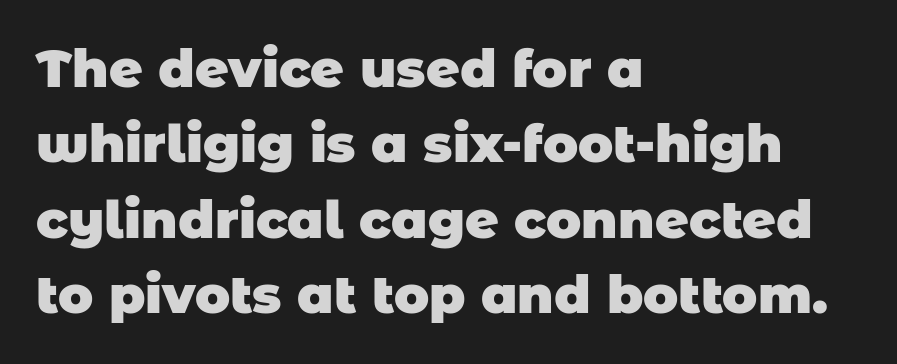
Q: Is the text bold? A: Yes.
Q: Is the typeface a serif or a sans-serif typeface? A: Sans-serif.
Q: Is the text underlined? A: No.
Q: How is the paragraph aligned? A: Left-aligned.
Q: Is the spacing between letters normal or unusually wide? A: Normal.
Q: Is the spacing between lines tight, normal or loose? A: Normal.
Q: Width (condensed, normal, or wide)? A: Normal.
Q: Stroke contrast? A: Low.
Q: x-height? A: Large.
Q: Monospaced? A: No.
